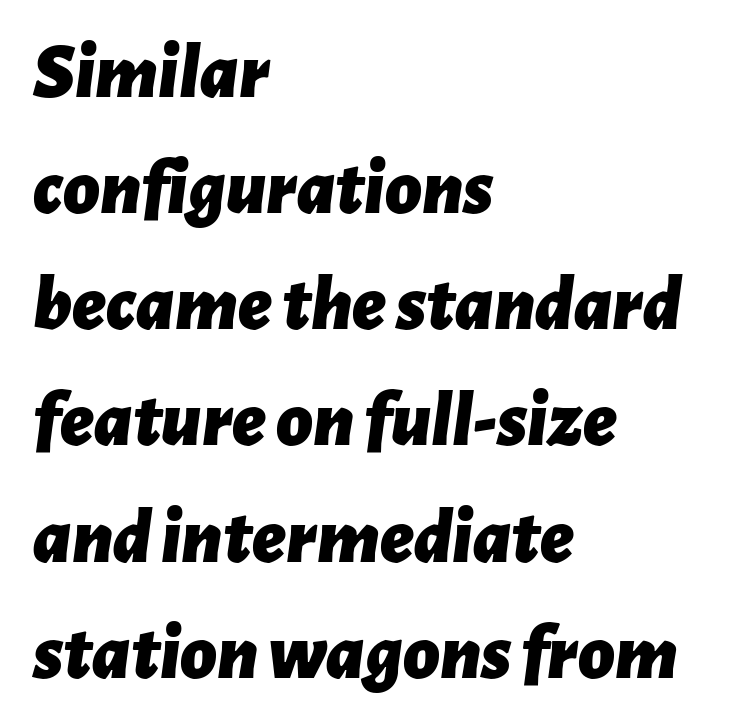
Q: Is the text bold? A: Yes.
Q: Is the text italic (slanted)? A: Yes, it leans right by about 7 degrees.
Q: Is the text underlined? A: No.
Q: How is the paragraph aligned? A: Left-aligned.
Q: Is the spacing between letters normal or unusually wide? A: Normal.
Q: Is the spacing between lines tight, normal or loose? A: Normal.
Q: Width (condensed, normal, or wide)? A: Normal.
Q: Stroke contrast? A: Low.
Q: x-height? A: Medium.
Q: Monospaced? A: No.
